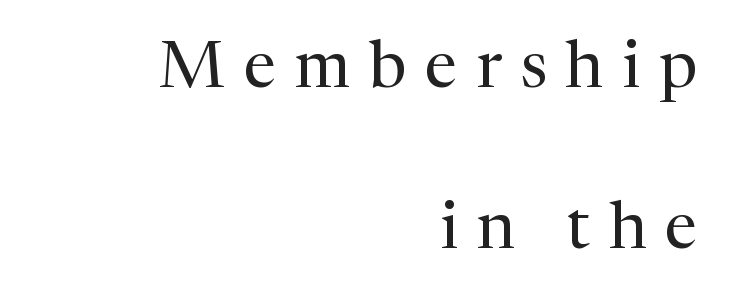
Q: Is the text bold? A: No.
Q: Is the text italic (slanted)? A: No, it is upright.
Q: Is the typeface a serif or a sans-serif typeface? A: Serif.
Q: Is the text underlined? A: No.
Q: How is the paragraph aligned? A: Right-aligned.
Q: Is the spacing between letters normal or unusually wide? A: Unusually wide.
Q: Is the spacing between lines tight, normal or loose? A: Loose.
Q: Width (condensed, normal, or wide)? A: Normal.
Q: Stroke contrast? A: Medium.
Q: x-height? A: Medium.
Q: Monospaced? A: No.
